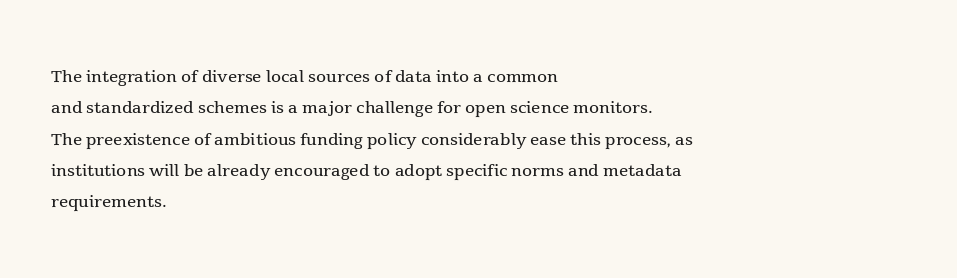
The image shows 23 px text type, upright; set left-aligned, normal line spacing (1.36x), normal letter spacing, not underlined.
